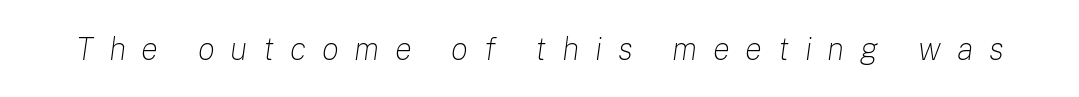
The strokes carry an ordinary text weight at most. Inter-character spacing is expanded well beyond the font's built-in metrics. Underlining? Definitely not there. A typesetter would call this proportional, since set widths differ per character. The glyphs look as if they've been sheared to an angle.
